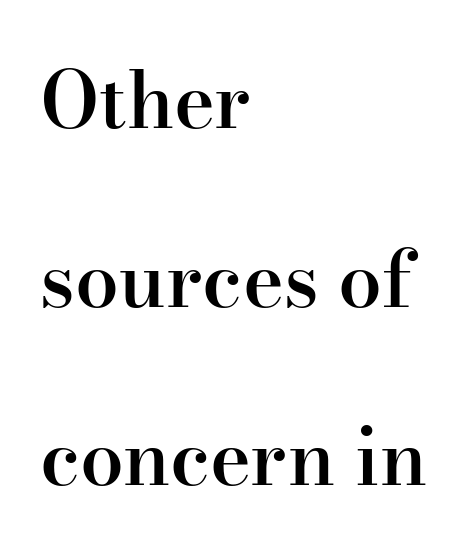
{"serif": "yes", "italic": "no", "bold": "semi", "weight": "semibold", "width": "normal", "stroke_contrast": "high", "x_height": "small", "monospaced": "no", "underline": "no", "align": "left", "line_spacing": "loose", "line_spacing_ratio": 2.29, "letter_spacing": "normal", "letter_spacing_em": 0.0, "glyph_px": 78}
